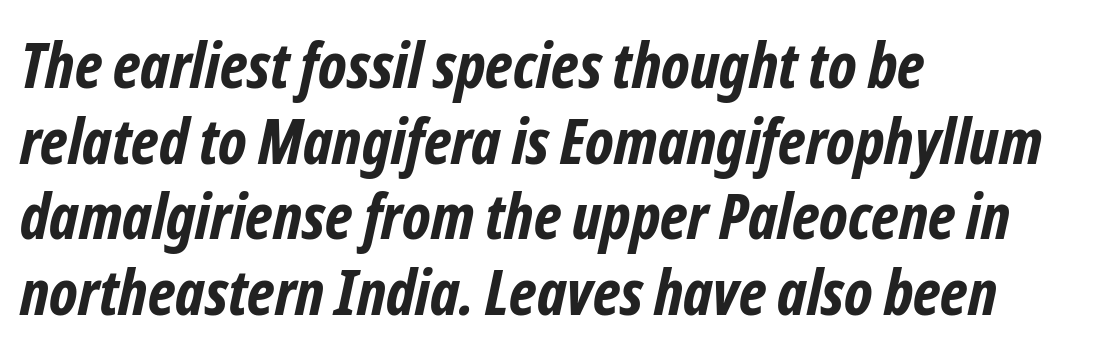
Q: Is the text bold? A: Yes.
Q: Is the typeface a serif or a sans-serif typeface? A: Sans-serif.
Q: Is the text underlined? A: No.
Q: How is the paragraph aligned? A: Left-aligned.
Q: Is the spacing between letters normal or unusually wide? A: Normal.
Q: Width (condensed, normal, or wide)? A: Condensed.
Q: Stroke contrast? A: Low.
Q: x-height? A: Medium.
Q: Monospaced? A: No.
